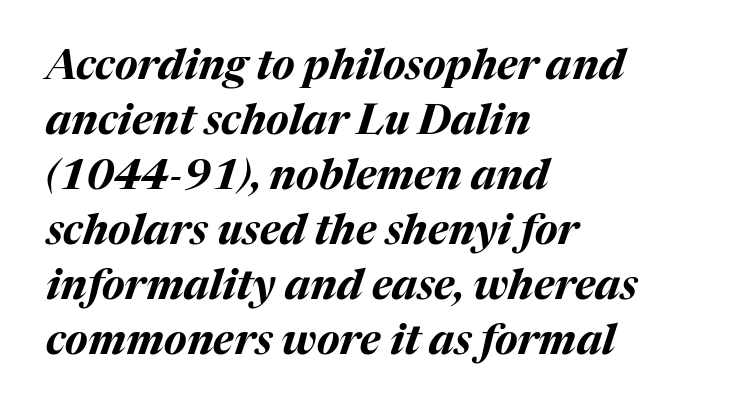
The image shows 42 px bold type, italic (leaning right); set left-aligned, normal line spacing (1.31x), normal letter spacing, not underlined; medium stroke contrast and a medium x-height.
